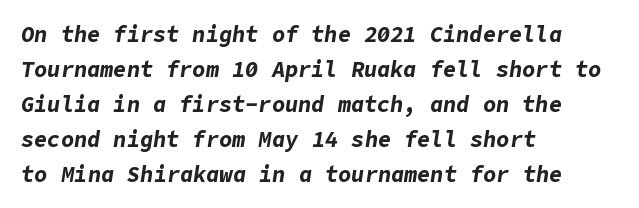
A full-strength bold gives these letters their thick strokes. Regarding leading, the lines here are spaced in the standard way. This sample is left-justified, so line endings fall wherever the words run out. Each row of text sits above clean, open space.
